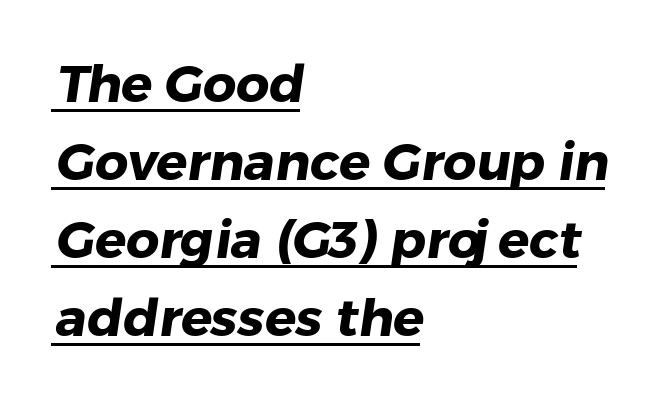
Varying glyph widths throughout — classic text-font behaviour. Is the type bold? Yes — the strokes are clearly thick and heavy. Successive baselines arrive at the customary interval. Tracking here is standard; glyphs follow each other at the usual distance. A rule runs beneath these lines of type. This rendering employs a face without finishing strokes, i.e., a sans-serif.
